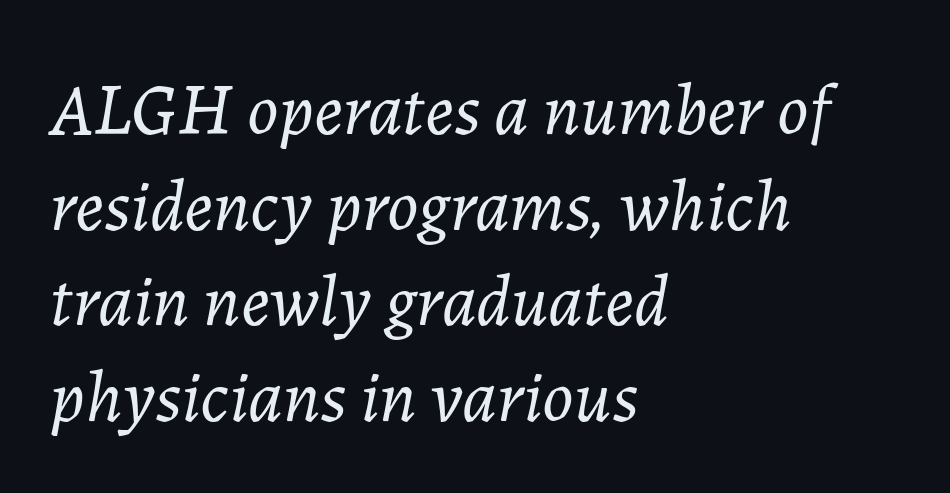
Q: Is the text bold? A: No.
Q: Is the text italic (slanted)? A: Yes, it leans right by about 7 degrees.
Q: Is the text underlined? A: No.
Q: How is the paragraph aligned? A: Left-aligned.
Q: Is the spacing between letters normal or unusually wide? A: Normal.
Q: Is the spacing between lines tight, normal or loose? A: Normal.
Q: Width (condensed, normal, or wide)? A: Normal.
Q: Stroke contrast? A: Low.
Q: x-height? A: Medium.
Q: Monospaced? A: No.
